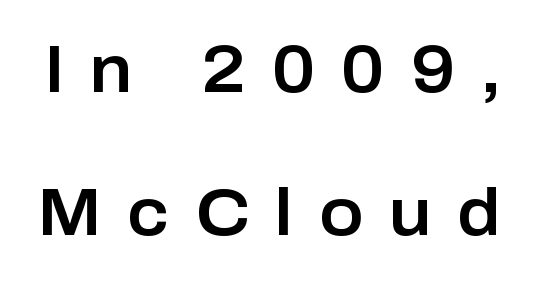
Here the designer chose a conventional face with non-uniform glyph widths. What stands out about the letter spacing? Its width — letters are far apart. Rows of type keep a wide berth in the vertical direction. Do the letters lean? They stand straight. Are there feet on the stems? There aren't — it's a sans.
